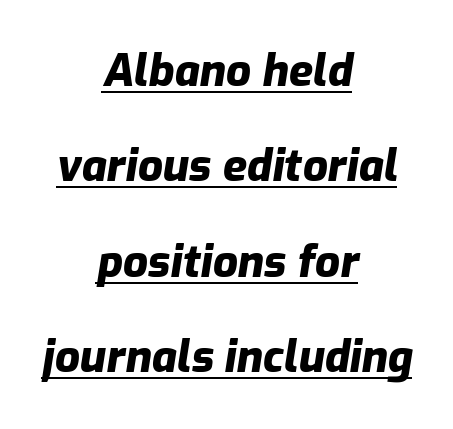
Q: Is the text bold? A: Yes.
Q: Is the text italic (slanted)? A: Yes, it leans right by about 9 degrees.
Q: Is the text underlined? A: Yes.
Q: How is the paragraph aligned? A: Centered.
Q: Is the spacing between letters normal or unusually wide? A: Normal.
Q: Is the spacing between lines tight, normal or loose? A: Loose.
Q: Width (condensed, normal, or wide)? A: Normal.
Q: Stroke contrast? A: Low.
Q: x-height? A: Medium.
Q: Monospaced? A: No.
